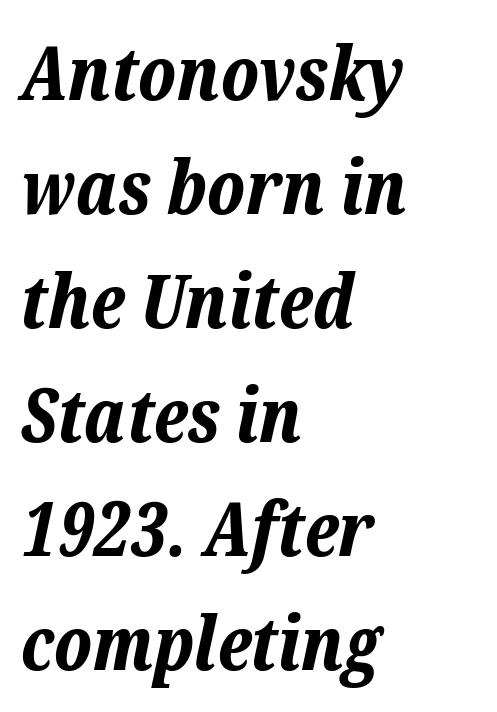
The image shows 74 px bold type, italic (leaning right); set left-aligned, normal line spacing (1.54x), normal letter spacing, not underlined; low stroke contrast and a medium x-height.
